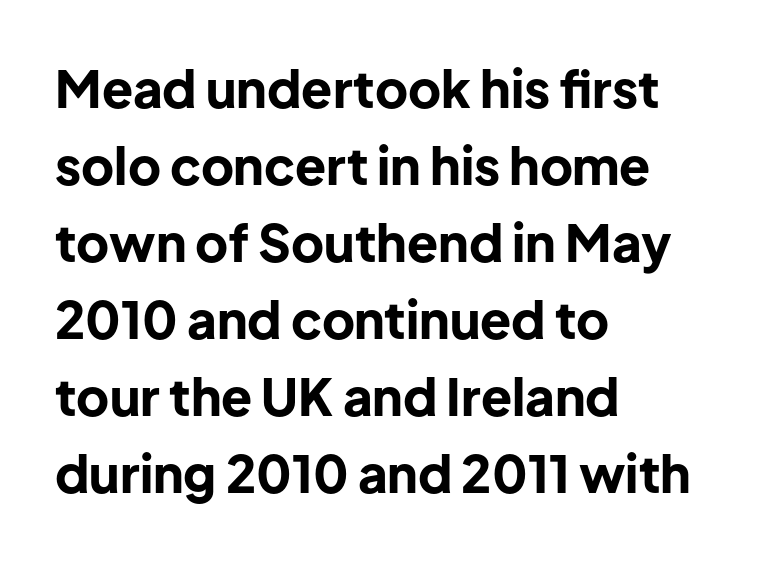
Q: Is the text bold? A: Yes.
Q: Is the text italic (slanted)? A: No, it is upright.
Q: Is the typeface a serif or a sans-serif typeface? A: Sans-serif.
Q: Is the text underlined? A: No.
Q: How is the paragraph aligned? A: Left-aligned.
Q: Is the spacing between letters normal or unusually wide? A: Normal.
Q: Is the spacing between lines tight, normal or loose? A: Normal.
Q: Width (condensed, normal, or wide)? A: Normal.
Q: Stroke contrast? A: Low.
Q: x-height? A: Medium.
Q: Monospaced? A: No.
